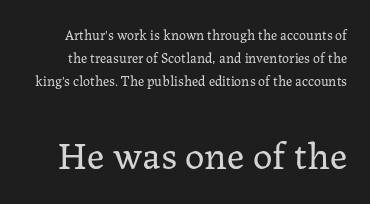
The image shows 39 px regular-weight serif type, upright; set normal line spacing (1.66x), normal letter spacing, not underlined; the second (bottom) block is 2.79x larger; low stroke contrast and a medium x-height.
